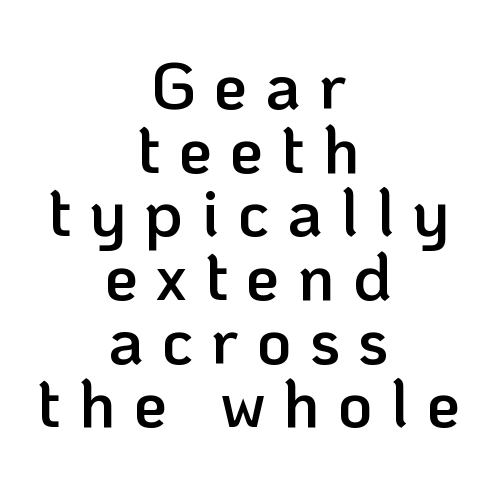
Q: Is the text bold? A: Semi-bold.
Q: Is the text italic (slanted)? A: No, it is upright.
Q: Is the typeface a serif or a sans-serif typeface? A: Sans-serif.
Q: Is the text underlined? A: No.
Q: How is the paragraph aligned? A: Centered.
Q: Is the spacing between letters normal or unusually wide? A: Unusually wide.
Q: Is the spacing between lines tight, normal or loose? A: Tight.
Q: Width (condensed, normal, or wide)? A: Normal.
Q: Stroke contrast? A: Low.
Q: x-height? A: Medium.
Q: Monospaced? A: No.
